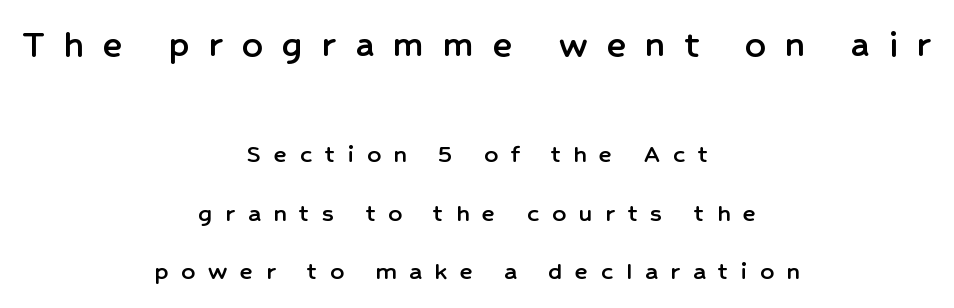
These lines have a slow, spaced-out rhythm from letter to letter. These two chunks differ in scale, with the top chunk taking the larger measure. Honestly, there is no underline to notice here at all. Do the characters align in a grid? No, the font is proportional. A sans-serif font was chosen for this passage.
